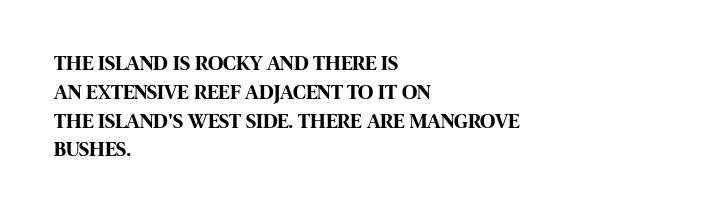
The image shows 21 px bold type, upright; set left-aligned, normal line spacing (1.37x), normal letter spacing, not underlined.
